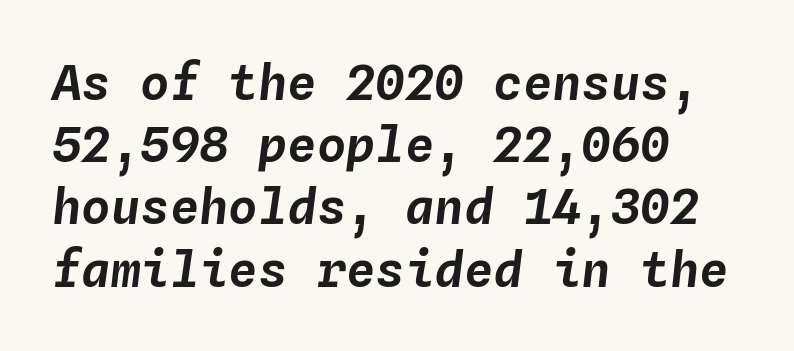
The letters sit at their default tracking, neither squeezed nor spread. Each new line begins a customary step beneath the previous one. Posture: slanted. These lines are rendered in a fixed-pitch font. Alignment: flush left. The space directly below the letters is spotless.
